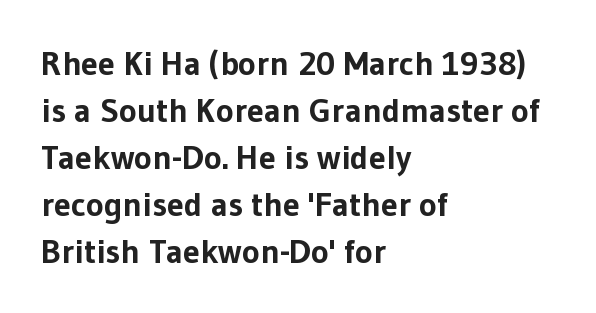
The image shows 34 px bold sans-serif type, upright; set left-aligned, normal line spacing (1.38x), normal letter spacing, not underlined; low stroke contrast and a medium x-height.
